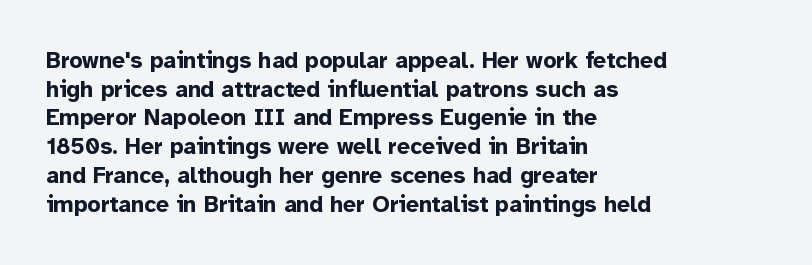
In CSS terms this would be text-align: left. On the weight axis this lands at bold, roughly 700. No word sits above an underline. Regarding leading, the lines here are spaced in the standard way. Quick note: not italic, upright. Glyph-to-glyph distance matches everyday printed text.
